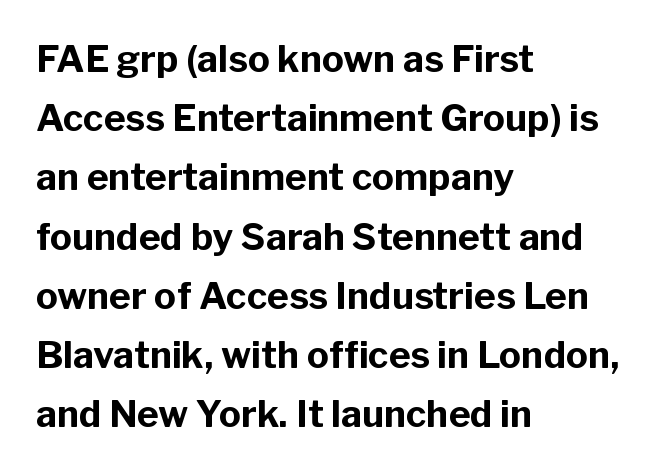
Each new line begins a customary step beneath the previous one. The text block is weighted toward the left margin, trailing off unevenly rightward. Beneath every word, the page is bare. The rendering uses a bold face; every stroke is thick and dark. There is no visible air inserted between adjacent glyphs. Quick note: not italic, upright.
